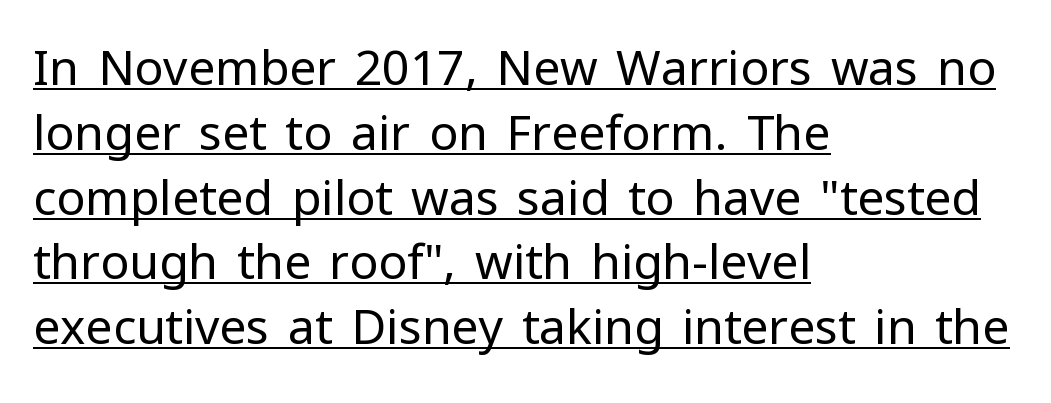
The image shows 48 px regular-weight sans-serif type, upright; set left-aligned, normal line spacing (1.35x), normal letter spacing, underlined; low stroke contrast and a medium x-height.
